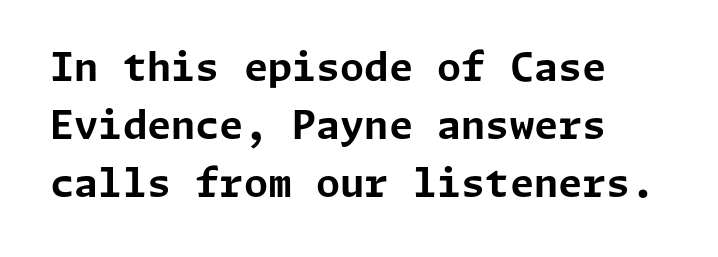
Q: Is the text bold? A: Yes.
Q: Is the text italic (slanted)? A: No, it is upright.
Q: Is the typeface a serif or a sans-serif typeface? A: Sans-serif.
Q: Is the text underlined? A: No.
Q: Is the spacing between letters normal or unusually wide? A: Normal.
Q: Is the spacing between lines tight, normal or loose? A: Normal.
Q: Width (condensed, normal, or wide)? A: Normal.
Q: Stroke contrast? A: Low.
Q: x-height? A: Medium.
